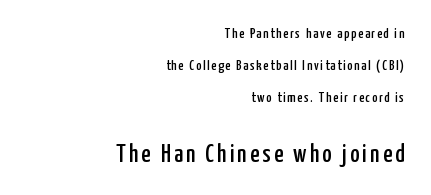
Q: Is the text italic (slanted)? A: No, it is upright.
Q: Is the text underlined? A: No.
Q: How is the paragraph aligned? A: Right-aligned.
Q: Is the spacing between lines tight, normal or loose? A: Loose.
Q: Which block of text is set in a larger size, the first (top) or the second (bottom)? A: The second (bottom) one.
